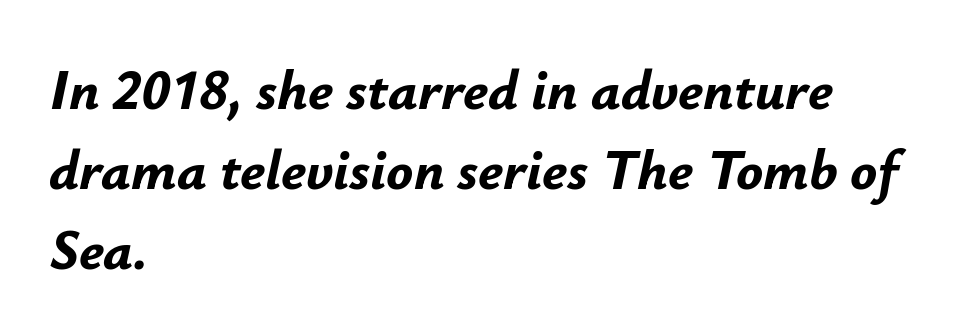
Q: Is the text bold? A: Yes.
Q: Is the text italic (slanted)? A: Yes, it leans right by about 12 degrees.
Q: Is the text underlined? A: No.
Q: How is the paragraph aligned? A: Left-aligned.
Q: Is the spacing between letters normal or unusually wide? A: Normal.
Q: Is the spacing between lines tight, normal or loose? A: Normal.
Q: Width (condensed, normal, or wide)? A: Normal.
Q: Stroke contrast? A: Low.
Q: x-height? A: Small.
Q: Monospaced? A: No.
